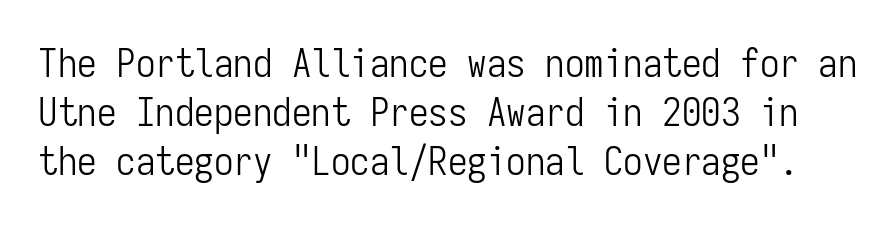
{"serif": "no", "italic": "no", "bold": "no", "weight": "light", "width": "condensed", "stroke_contrast": "low", "x_height": "medium", "monospaced": "yes", "underline": "no", "line_spacing": "normal", "line_spacing_ratio": 1.26, "letter_spacing": "normal", "letter_spacing_em": 0.0, "glyph_px": 39}
